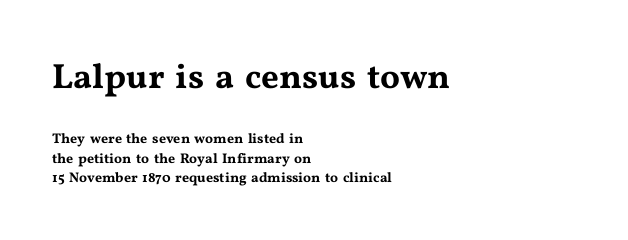
Q: Is the text italic (slanted)? A: No, it is upright.
Q: Is the typeface a serif or a sans-serif typeface? A: Serif.
Q: Is the text underlined? A: No.
Q: How is the paragraph aligned? A: Left-aligned.
Q: Is the spacing between letters normal or unusually wide? A: Normal.
Q: Is the spacing between lines tight, normal or loose? A: Normal.
Q: Which block of text is set in a larger size, the first (top) or the second (bottom)? A: The first (top) one.
Q: Width (condensed, normal, or wide)? A: Wide.
Q: Stroke contrast? A: Medium.
Q: x-height? A: Medium.
Q: Monospaced? A: No.
